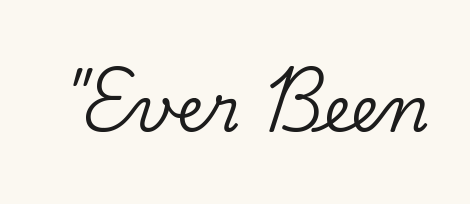
{"serif": "yes", "width": "normal", "stroke_contrast": "low", "x_height": "small", "monospaced": "no", "underline": "no", "letter_spacing": "normal", "letter_spacing_em": 0.0, "glyph_px": 63}
